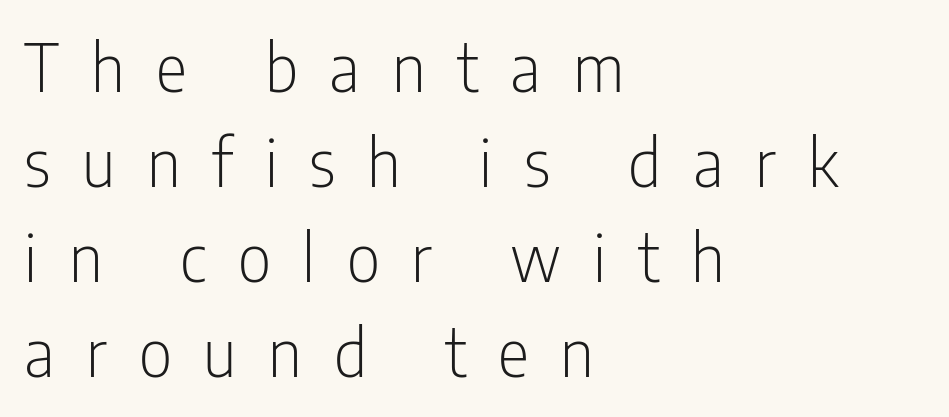
{"serif": "no", "italic": "no", "bold": "no", "weight": "light", "width": "condensed", "stroke_contrast": "low", "x_height": "medium", "monospaced": "no", "underline": "no", "align": "left", "line_spacing": "normal", "line_spacing_ratio": 1.44, "letter_spacing": "wide", "letter_spacing_em": 0.48, "glyph_px": 66}
